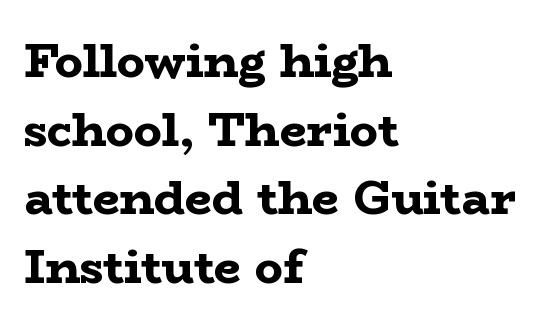
The image shows 47 px bold, wide serif type, upright; set left-aligned, normal line spacing (1.46x), normal letter spacing, not underlined; low stroke contrast and a medium x-height.
